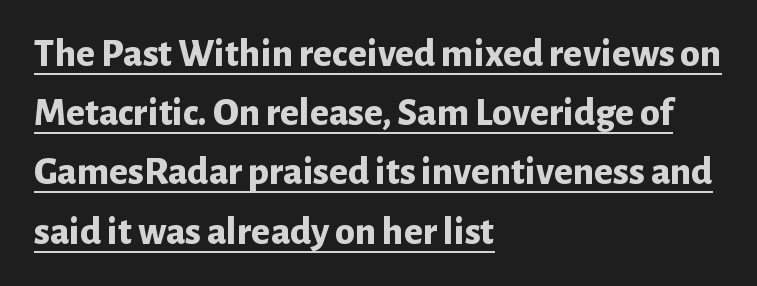
{"serif": "no", "italic": "no", "bold": "yes", "weight": "bold", "width": "normal", "stroke_contrast": "low", "x_height": "medium", "monospaced": "no", "underline": "yes", "align": "left", "line_spacing": "normal", "line_spacing_ratio": 1.48, "letter_spacing": "normal", "letter_spacing_em": 0.0, "glyph_px": 40}
